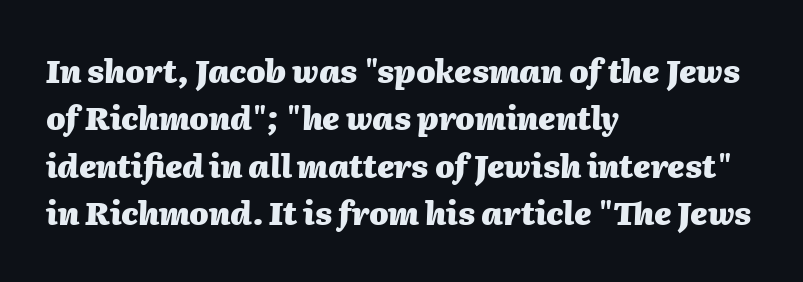
{"italic": "yes", "lean": "right", "slant_degrees": 2, "bold": "yes", "weight": "heavy", "width": "normal", "stroke_contrast": "medium", "x_height": "medium", "monospaced": "no", "underline": "no", "align": "left", "line_spacing": "normal", "line_spacing_ratio": 1.53, "letter_spacing": "normal", "letter_spacing_em": 0.0, "glyph_px": 31}
